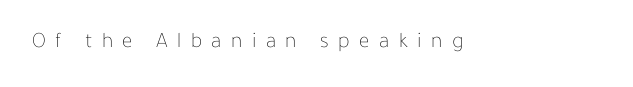
{"italic": "no", "bold": "no", "underline": "no", "letter_spacing": "wide", "letter_spacing_em": 0.43, "glyph_px": 22}
